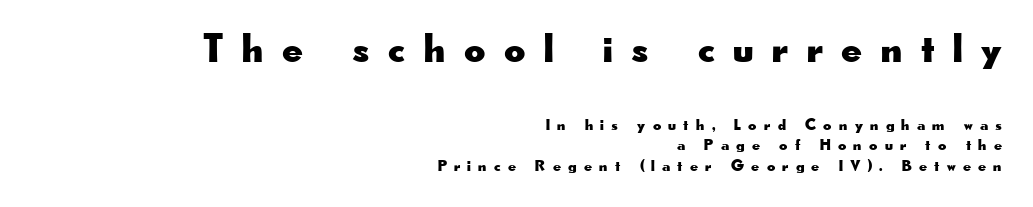
Q: Is the text italic (slanted)? A: No, it is upright.
Q: Is the typeface a serif or a sans-serif typeface? A: Sans-serif.
Q: Is the text underlined? A: No.
Q: How is the paragraph aligned? A: Right-aligned.
Q: Is the spacing between letters normal or unusually wide? A: Unusually wide.
Q: Is the spacing between lines tight, normal or loose? A: Normal.
Q: Which block of text is set in a larger size, the first (top) or the second (bottom)? A: The first (top) one.
Q: Width (condensed, normal, or wide)? A: Wide.
Q: Stroke contrast? A: Low.
Q: x-height? A: Small.
Q: Monospaced? A: No.
